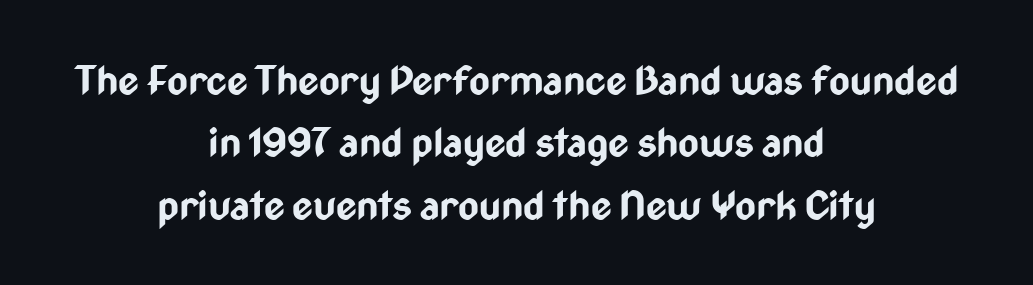
Q: Is the text bold? A: Yes.
Q: Is the text italic (slanted)? A: No, it is upright.
Q: Is the typeface a serif or a sans-serif typeface? A: Sans-serif.
Q: Is the text underlined? A: No.
Q: How is the paragraph aligned? A: Centered.
Q: Is the spacing between letters normal or unusually wide? A: Normal.
Q: Is the spacing between lines tight, normal or loose? A: Normal.
Q: Width (condensed, normal, or wide)? A: Condensed.
Q: Stroke contrast? A: Low.
Q: x-height? A: Medium.
Q: Monospaced? A: No.
